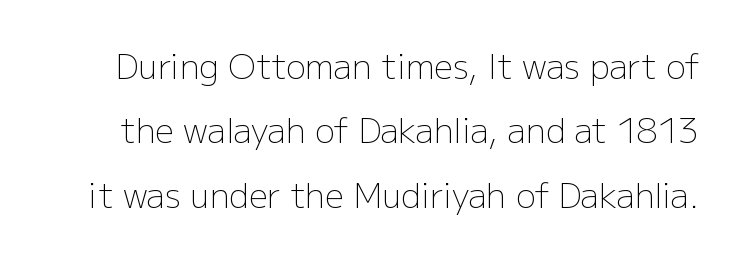
Lines of text with bare space underneath. The designer dialed line spacing up above the default. Honestly, the letter spacing is just normal — you wouldn't notice it. Here the designer chose a conventional face with non-uniform glyph widths. The characters display no serif detailing; their extremities are plain. These lines were composed using upright roman letters.
